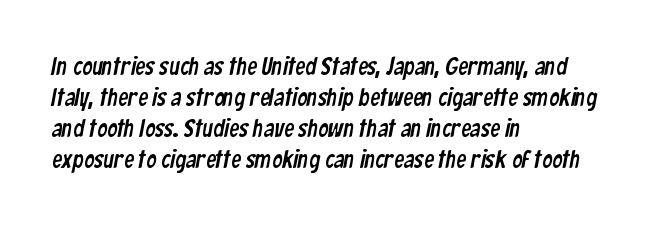
Q: Is the text underlined? A: No.
Q: How is the paragraph aligned? A: Left-aligned.
Q: Is the spacing between letters normal or unusually wide? A: Normal.
